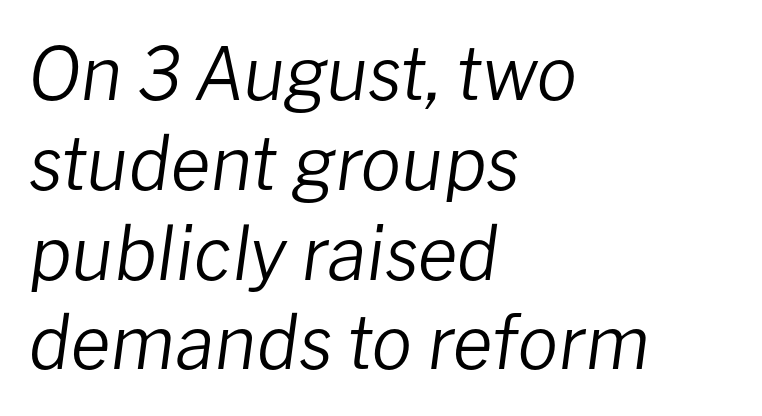
{"italic": "yes", "lean": "right", "slant_degrees": 8, "bold": "no", "weight": "regular", "width": "normal", "stroke_contrast": "low", "x_height": "medium", "monospaced": "no", "underline": "no", "align": "left", "line_spacing_ratio": 1.23, "letter_spacing": "normal", "letter_spacing_em": 0.0, "glyph_px": 73}
